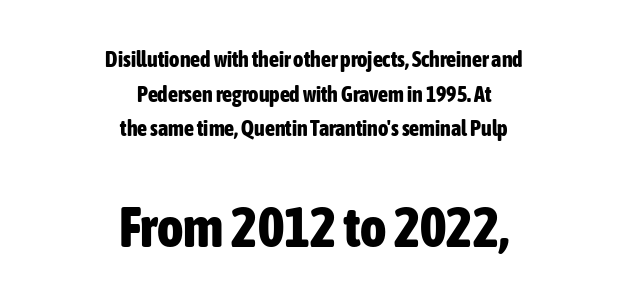
The image shows 56 px bold, condensed sans-serif type, upright; set centered, normal line spacing (1.57x), normal letter spacing, not underlined; the second (bottom) block is 2.55x larger; low stroke contrast and a medium x-height.
